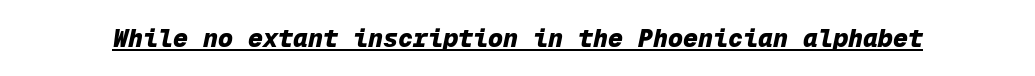
Q: Is the text bold? A: Yes.
Q: Is the text italic (slanted)? A: Yes, it leans right by about 12 degrees.
Q: Is the text underlined? A: Yes.
Q: Is the spacing between letters normal or unusually wide? A: Normal.
